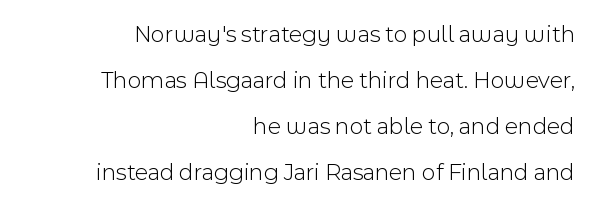
{"italic": "no", "bold": "no", "underline": "no", "align": "right", "line_spacing": "loose", "line_spacing_ratio": 1.91, "letter_spacing": "normal", "letter_spacing_em": 0.0, "glyph_px": 24}
